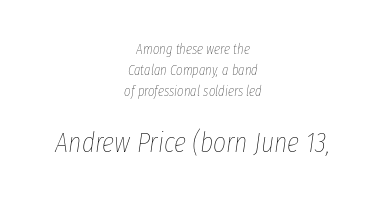
Q: Is the text bold? A: No.
Q: Is the text italic (slanted)? A: Yes, it leans right by about 8 degrees.
Q: Is the text underlined? A: No.
Q: How is the paragraph aligned? A: Centered.
Q: Is the spacing between letters normal or unusually wide? A: Normal.
Q: Is the spacing between lines tight, normal or loose? A: Normal.
Q: Which block of text is set in a larger size, the first (top) or the second (bottom)? A: The second (bottom) one.
Q: Width (condensed, normal, or wide)? A: Condensed.
Q: Stroke contrast? A: Low.
Q: x-height? A: Medium.
Q: Monospaced? A: No.
